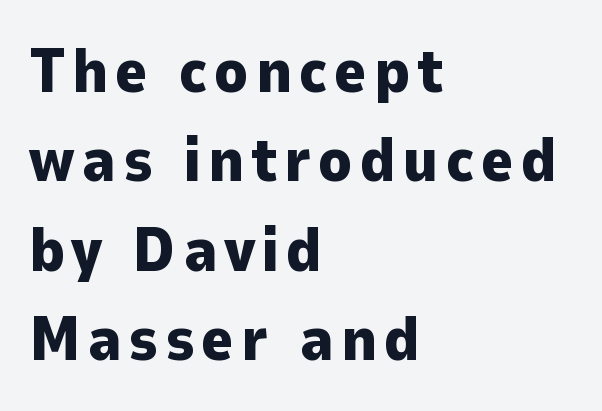
The image shows 62 px heavy sans-serif type, upright; set left-aligned, normal line spacing (1.44x), not underlined; low stroke contrast and a medium x-height.
